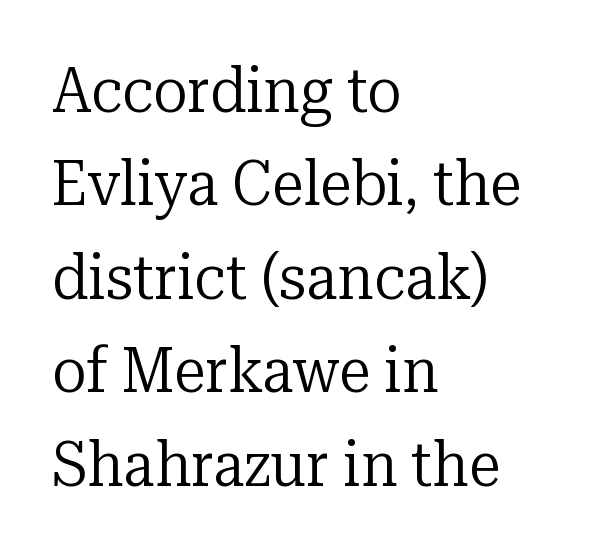
Short note: letters normally spaced. The face used here is proportionally spaced, like ordinary book or web type. These lines are set flush left with a ragged right edge. Lines of text with bare space underneath. The space between consecutive lines is moderate. No heavy texture on the line: the type isn't bold.
